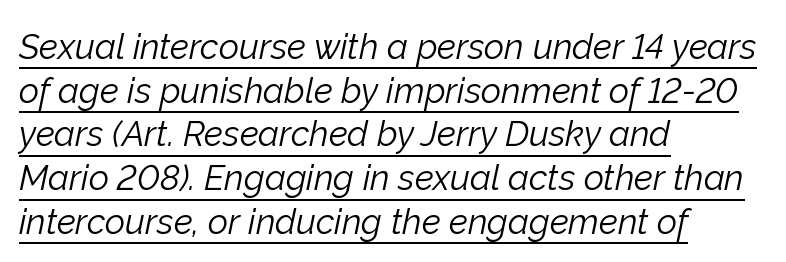
Vertical spacing — default. Each letter keeps its own natural width here, so spacing adapts to shape. Is the block centered? No — it sits flush against the left margin. Tall strokes in this sample are angled rather than plumb. Between one letter and the next there's only the usual sliver of space. Summary of weight: not heavy and not bold.
